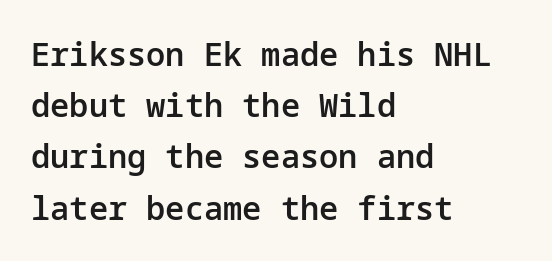
Q: Is the text bold? A: Semi-bold.
Q: Is the text italic (slanted)? A: No, it is upright.
Q: Is the typeface a serif or a sans-serif typeface? A: Sans-serif.
Q: Is the text underlined? A: No.
Q: How is the paragraph aligned? A: Left-aligned.
Q: Is the spacing between letters normal or unusually wide? A: Normal.
Q: Is the spacing between lines tight, normal or loose? A: Normal.
Q: Width (condensed, normal, or wide)? A: Normal.
Q: Stroke contrast? A: Low.
Q: x-height? A: Medium.
